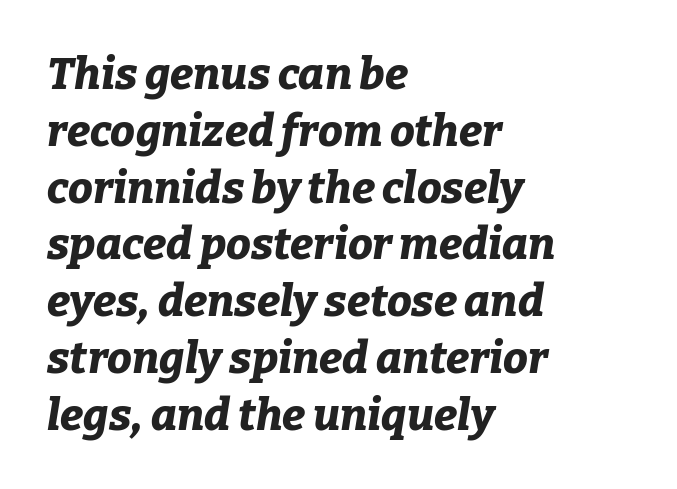
{"italic": "yes", "lean": "right", "slant_degrees": 9, "bold": "yes", "weight": "bold", "width": "normal", "stroke_contrast": "low", "x_height": "medium", "monospaced": "no", "underline": "no", "align": "left", "line_spacing": "normal", "line_spacing_ratio": 1.29, "letter_spacing": "normal", "letter_spacing_em": 0.0, "glyph_px": 44}
